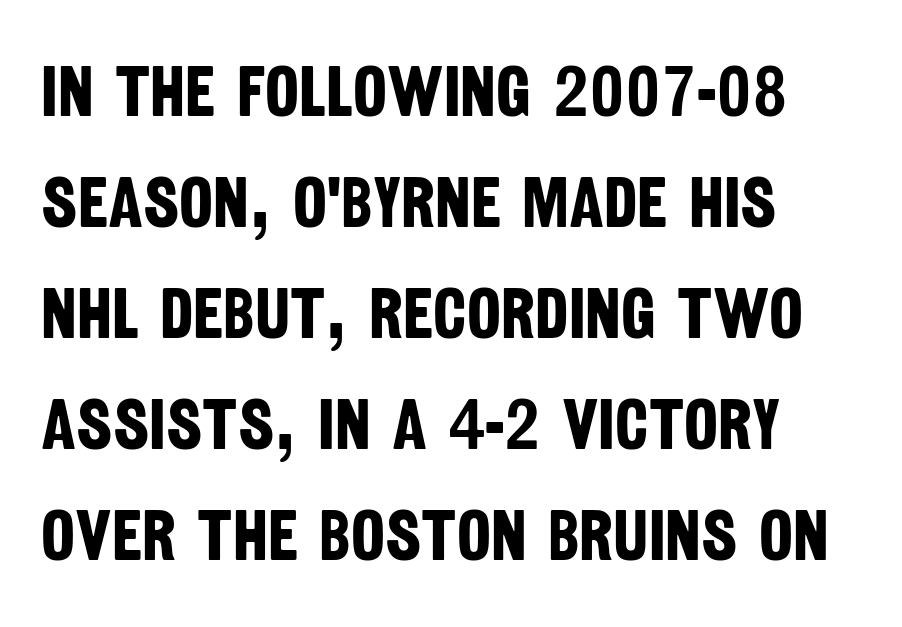
The image shows 72 px bold, condensed sans-serif type; set left-aligned, normal line spacing (1.54x), normal letter spacing, not underlined; low stroke contrast and a large x-height.
